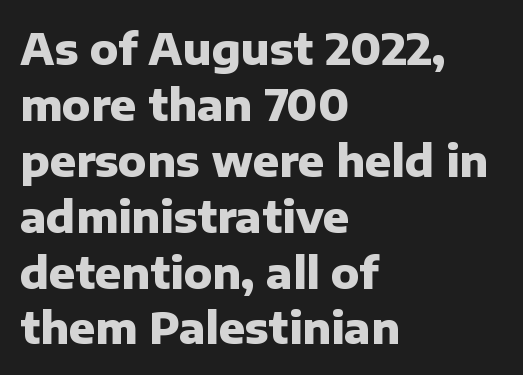
Q: Is the text bold? A: Yes.
Q: Is the text italic (slanted)? A: No, it is upright.
Q: Is the typeface a serif or a sans-serif typeface? A: Sans-serif.
Q: Is the text underlined? A: No.
Q: How is the paragraph aligned? A: Left-aligned.
Q: Is the spacing between letters normal or unusually wide? A: Normal.
Q: Is the spacing between lines tight, normal or loose? A: Normal.
Q: Width (condensed, normal, or wide)? A: Normal.
Q: Stroke contrast? A: Low.
Q: x-height? A: Medium.
Q: Monospaced? A: No.
